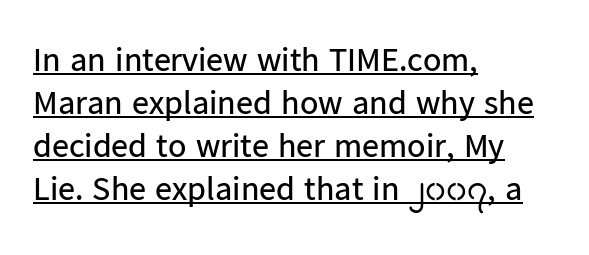
Q: Is the text bold? A: No.
Q: Is the text italic (slanted)? A: No, it is upright.
Q: Is the typeface a serif or a sans-serif typeface? A: Sans-serif.
Q: Is the text underlined? A: Yes.
Q: How is the paragraph aligned? A: Left-aligned.
Q: Is the spacing between letters normal or unusually wide? A: Normal.
Q: Is the spacing between lines tight, normal or loose? A: Normal.
Q: Width (condensed, normal, or wide)? A: Normal.
Q: Stroke contrast? A: Low.
Q: x-height? A: Medium.
Q: Monospaced? A: No.
